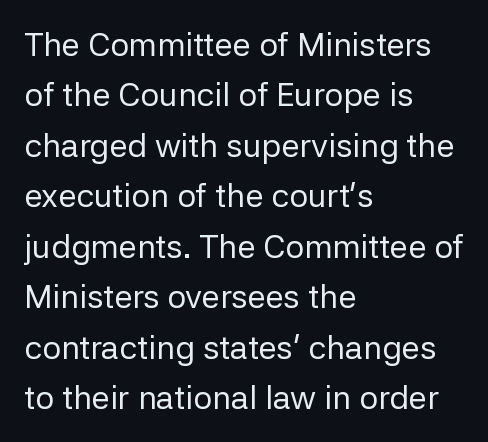
Q: Is the text bold? A: No.
Q: Is the text italic (slanted)? A: No, it is upright.
Q: Is the typeface a serif or a sans-serif typeface? A: Sans-serif.
Q: Is the text underlined? A: No.
Q: How is the paragraph aligned? A: Left-aligned.
Q: Is the spacing between letters normal or unusually wide? A: Normal.
Q: Is the spacing between lines tight, normal or loose? A: Normal.
Q: Width (condensed, normal, or wide)? A: Normal.
Q: Stroke contrast? A: Low.
Q: x-height? A: Medium.
Q: Monospaced? A: No.
